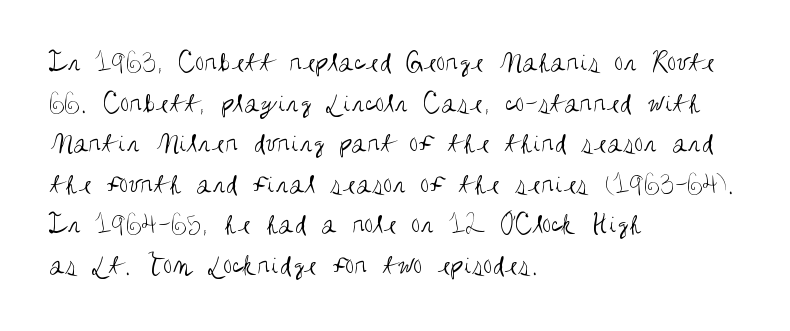
The image shows 29 px regular-weight, condensed sans-serif type; set left-aligned, normal line spacing (1.4x), normal letter spacing, not underlined; medium stroke contrast and a large x-height.
